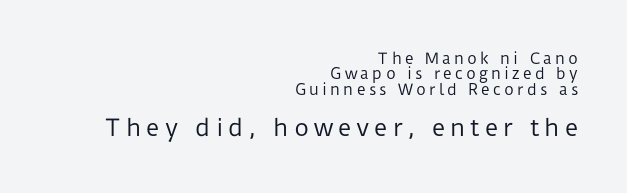
Q: Is the text bold? A: No.
Q: Is the text italic (slanted)? A: No, it is upright.
Q: Is the text underlined? A: No.
Q: How is the paragraph aligned? A: Right-aligned.
Q: Is the spacing between letters normal or unusually wide? A: Unusually wide.
Q: Is the spacing between lines tight, normal or loose? A: Tight.
Q: Which block of text is set in a larger size, the first (top) or the second (bottom)? A: The second (bottom) one.
